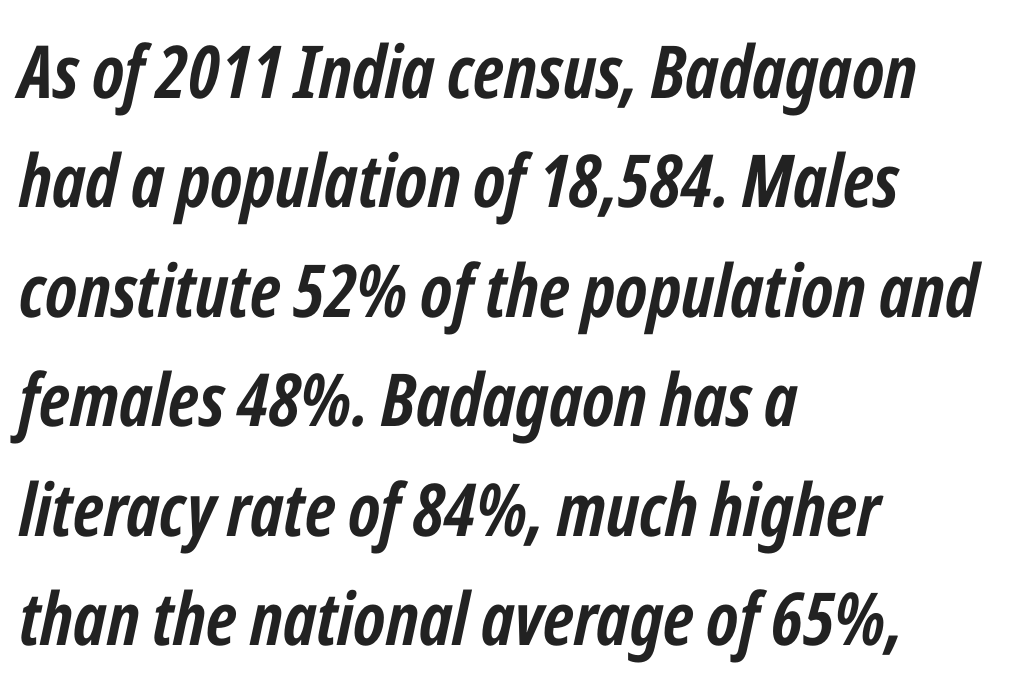
The image shows 73 px semibold, condensed type, italic (leaning right); set left-aligned, normal line spacing (1.5x), normal letter spacing, not underlined; low stroke contrast and a medium x-height.
